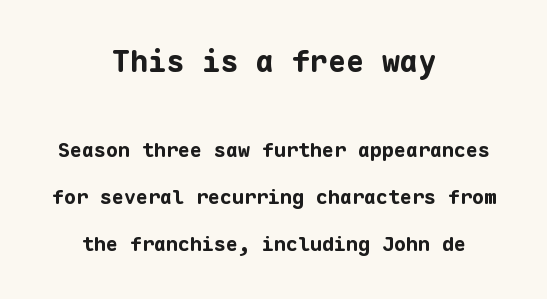
The image shows 30 px bold sans-serif type, upright, monospaced; set centered, loose line spacing (2.36x), normal letter spacing, not underlined; the first (top) block is 1.5x larger; low stroke contrast and a medium x-height.
